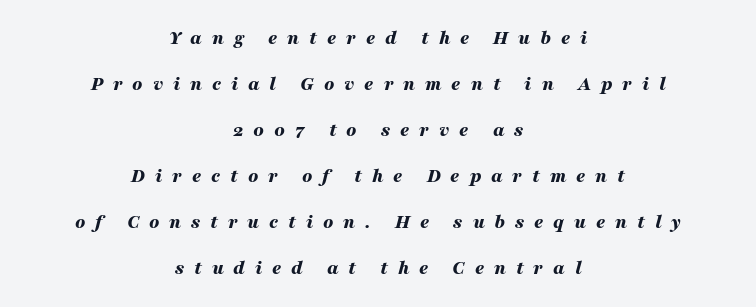
Q: Is the text bold? A: Yes.
Q: Is the text italic (slanted)? A: Yes, it leans right by about 16 degrees.
Q: Is the text underlined? A: No.
Q: How is the paragraph aligned? A: Centered.
Q: Is the spacing between letters normal or unusually wide? A: Unusually wide.
Q: Is the spacing between lines tight, normal or loose? A: Loose.
